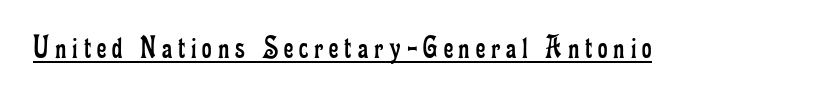
The image shows 33 px regular-weight, condensed serif type, upright; set underlined; low stroke contrast and a small x-height.
